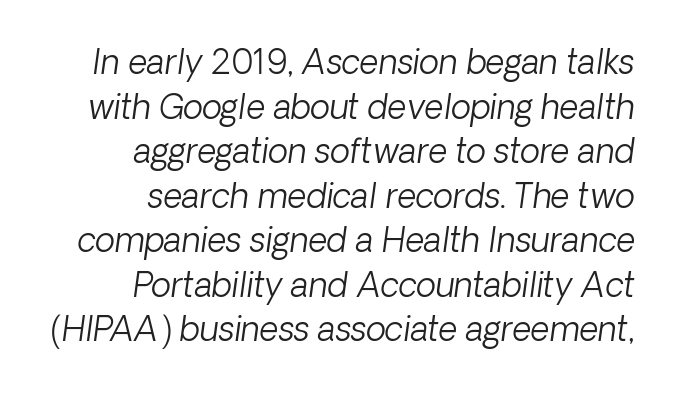
Q: Is the text bold? A: No.
Q: Is the typeface a serif or a sans-serif typeface? A: Sans-serif.
Q: Is the text underlined? A: No.
Q: Is the spacing between letters normal or unusually wide? A: Normal.
Q: Is the spacing between lines tight, normal or loose? A: Normal.
Q: Width (condensed, normal, or wide)? A: Normal.
Q: Stroke contrast? A: Low.
Q: x-height? A: Medium.
Q: Monospaced? A: No.
